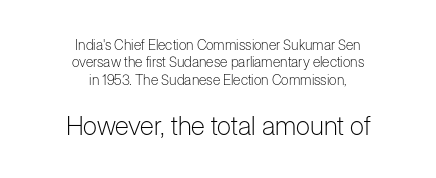
Q: Is the text bold? A: No.
Q: Is the text italic (slanted)? A: No, it is upright.
Q: Is the text underlined? A: No.
Q: How is the paragraph aligned? A: Centered.
Q: Is the spacing between letters normal or unusually wide? A: Normal.
Q: Which block of text is set in a larger size, the first (top) or the second (bottom)? A: The second (bottom) one.
